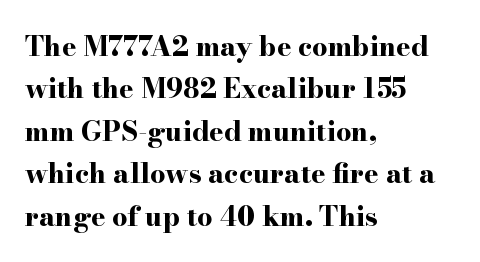
The axis of the letterforms is exactly vertical. The passage is arranged the way most books set body copy — flush left. Beneath every word, the page is bare. Summary of weight: heavy, a full bold. In terms of leading, this rendering sits right in the middle.
